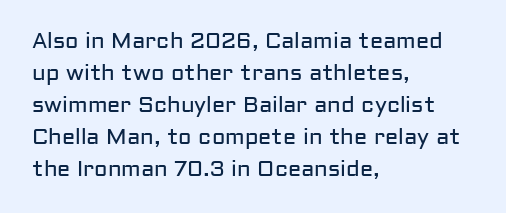
The image shows 22 px text type, upright; set left-aligned, normal line spacing (1.45x), normal letter spacing, not underlined.
